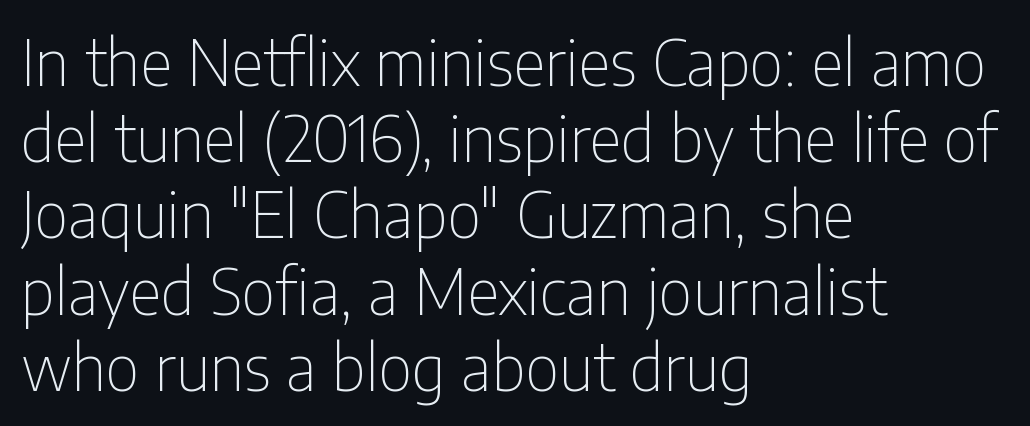
Q: Is the text bold? A: No.
Q: Is the text italic (slanted)? A: No, it is upright.
Q: Is the typeface a serif or a sans-serif typeface? A: Sans-serif.
Q: Is the text underlined? A: No.
Q: How is the paragraph aligned? A: Left-aligned.
Q: Is the spacing between letters normal or unusually wide? A: Normal.
Q: Width (condensed, normal, or wide)? A: Condensed.
Q: Stroke contrast? A: Low.
Q: x-height? A: Medium.
Q: Monospaced? A: No.
